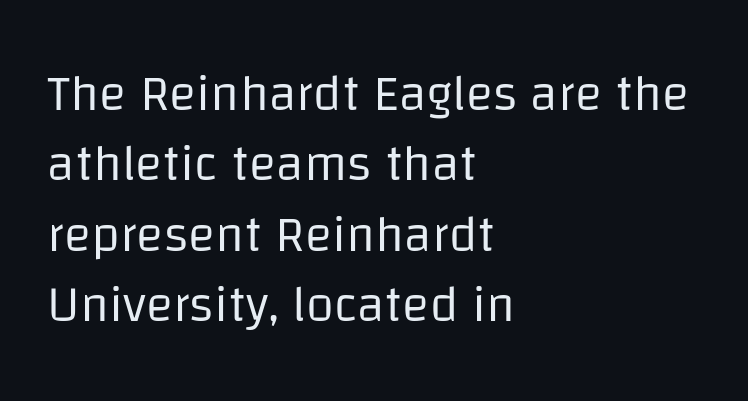
{"serif": "no", "italic": "no", "bold": "no", "weight": "regular", "width": "normal", "stroke_contrast": "low", "x_height": "large", "monospaced": "no", "underline": "no", "align": "left", "line_spacing": "normal", "line_spacing_ratio": 1.38, "letter_spacing": "normal", "letter_spacing_em": 0.0, "glyph_px": 51}
